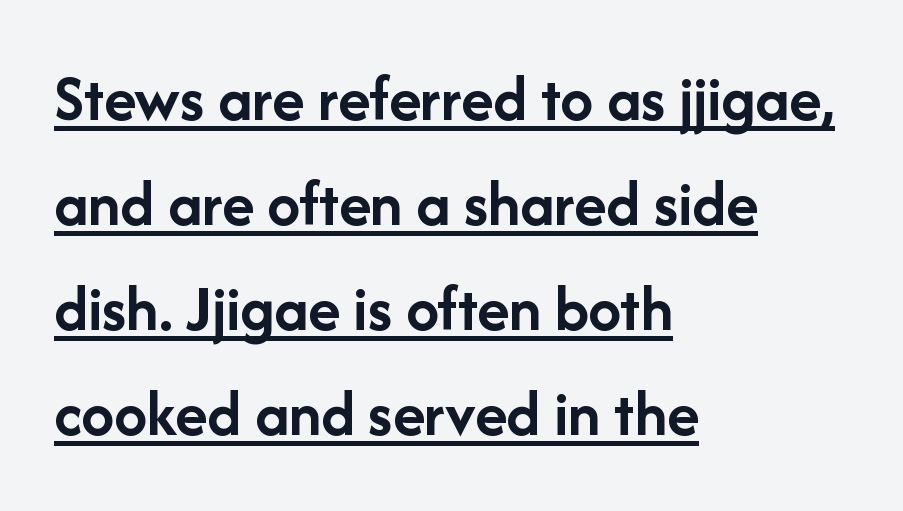
{"serif": "no", "italic": "no", "bold": "yes", "weight": "semibold", "width": "normal", "stroke_contrast": "low", "x_height": "medium", "monospaced": "no", "underline": "yes", "align": "left", "line_spacing": "normal", "line_spacing_ratio": 1.59, "letter_spacing": "normal", "letter_spacing_em": 0.0, "glyph_px": 66}
